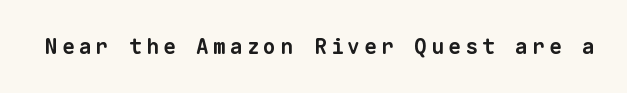
Q: Is the text bold? A: Yes.
Q: Is the text underlined? A: No.
Q: Is the spacing between letters normal or unusually wide? A: Unusually wide.
